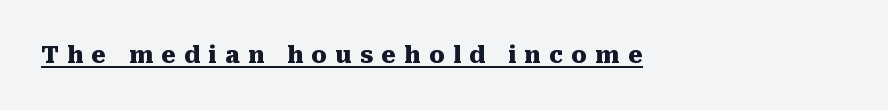
Q: Is the text bold? A: Yes.
Q: Is the text italic (slanted)? A: No, it is upright.
Q: Is the text underlined? A: Yes.
Q: How is the paragraph aligned? A: Left-aligned.
Q: Is the spacing between letters normal or unusually wide? A: Unusually wide.
